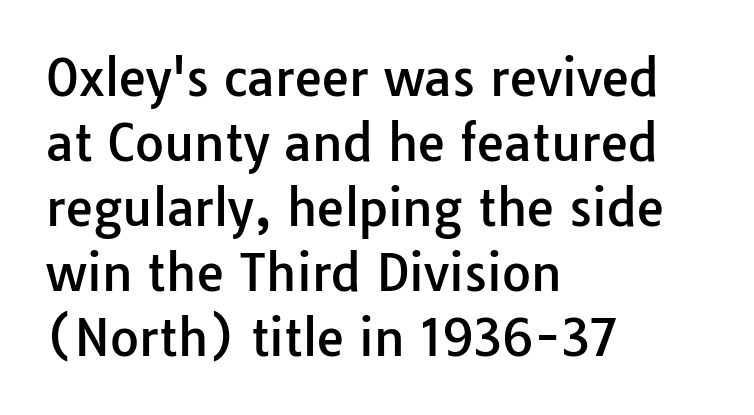
Think of a printed novel: that variable character pitch is what you see here. Designer's note — italics off, roman on. Underlining? Definitely not there. Does the leading feel generous? No, just average.
